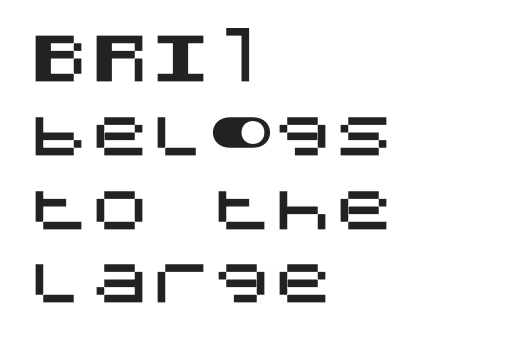
The image shows 61 px sans-serif type, upright; set left-aligned, line spacing 1.21x, normal letter spacing, not underlined; medium stroke contrast and a large x-height.
